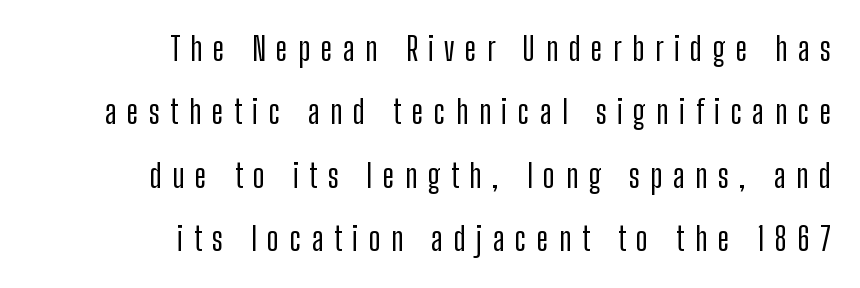
{"serif": "no", "italic": "no", "width": "condensed", "stroke_contrast": "low", "x_height": "medium", "monospaced": "no", "underline": "no", "align": "right", "line_spacing": "loose", "line_spacing_ratio": 1.98, "letter_spacing": "wide", "letter_spacing_em": 0.33, "glyph_px": 32}
